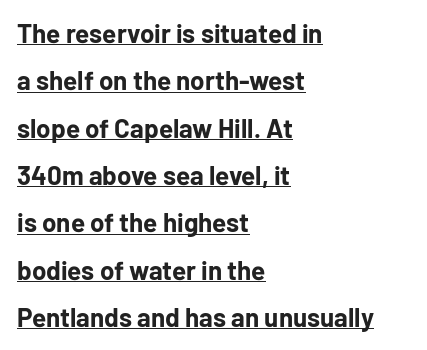
Posture: vertical. Notice how the passage keeps a crisp vertical edge on the left only. Letter spacing: default. You can see a thin bar hugging the bottom of the glyphs.
